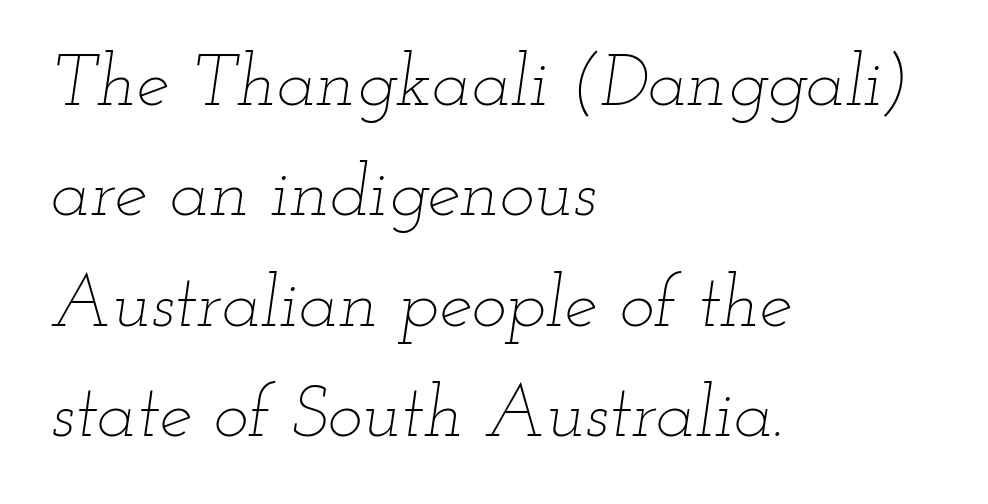
{"italic": "yes", "lean": "right", "slant_degrees": 12, "bold": "no", "weight": "thin", "width": "wide", "stroke_contrast": "low", "x_height": "small", "monospaced": "no", "underline": "no", "align": "left", "line_spacing": "normal", "line_spacing_ratio": 1.49, "letter_spacing": "normal", "letter_spacing_em": 0.0, "glyph_px": 74}
